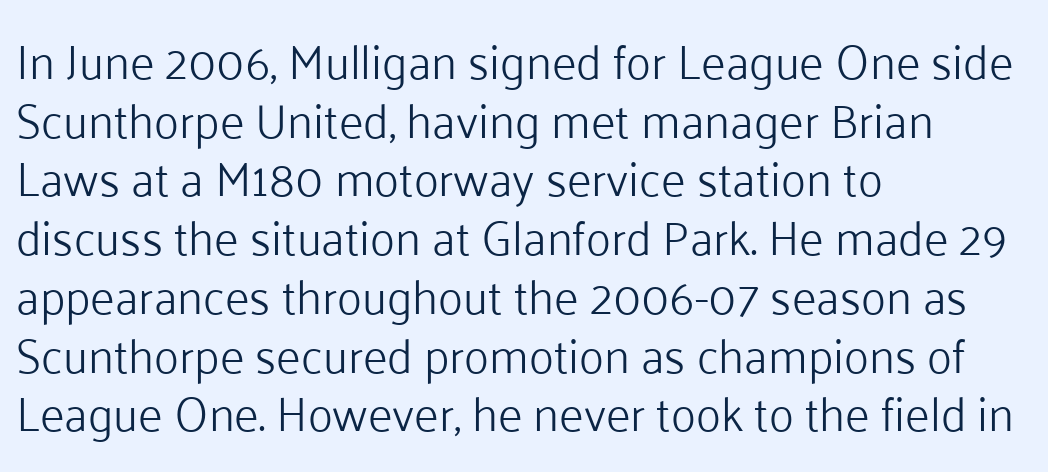
The image shows 47 px light sans-serif type, upright; set left-aligned, normal line spacing (1.25x), normal letter spacing, not underlined; low stroke contrast and a medium x-height.
